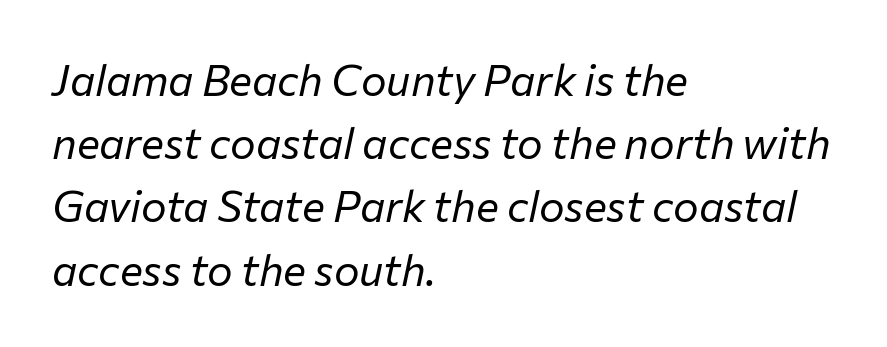
Q: Is the text bold? A: No.
Q: Is the text italic (slanted)? A: Yes, it leans right by about 12 degrees.
Q: Is the text underlined? A: No.
Q: How is the paragraph aligned? A: Left-aligned.
Q: Is the spacing between letters normal or unusually wide? A: Normal.
Q: Is the spacing between lines tight, normal or loose? A: Normal.
Q: Width (condensed, normal, or wide)? A: Normal.
Q: Stroke contrast? A: Low.
Q: x-height? A: Medium.
Q: Monospaced? A: No.
